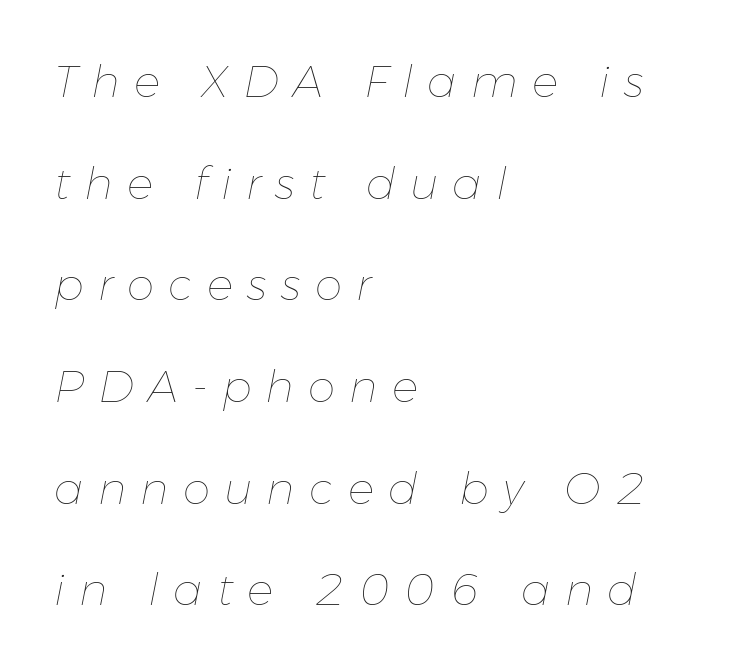
The image shows 44 px thin type, italic (leaning right); set left-aligned, loose line spacing (2.31x), unusually wide letter spacing (+0.32 em), not underlined; low stroke contrast and a medium x-height.
